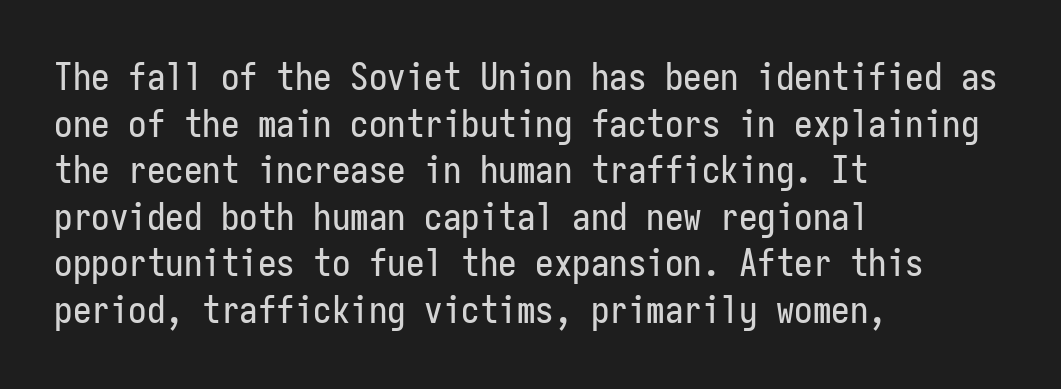
Q: Is the text italic (slanted)? A: No, it is upright.
Q: Is the typeface a serif or a sans-serif typeface? A: Sans-serif.
Q: Is the text underlined? A: No.
Q: How is the paragraph aligned? A: Left-aligned.
Q: Is the spacing between letters normal or unusually wide? A: Normal.
Q: Is the spacing between lines tight, normal or loose? A: Normal.
Q: Width (condensed, normal, or wide)? A: Condensed.
Q: Stroke contrast? A: Low.
Q: x-height? A: Medium.
Q: Monospaced? A: Yes.
